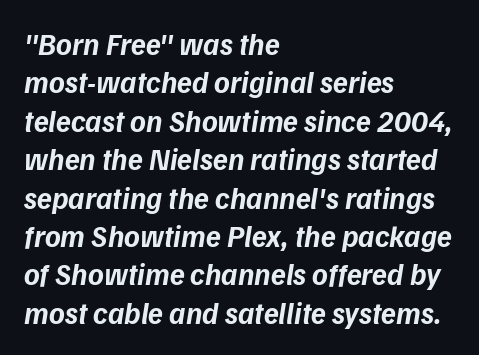
{"serif": "no", "bold": "yes", "weight": "bold", "width": "normal", "stroke_contrast": "low", "x_height": "medium", "monospaced": "no", "underline": "no", "align": "left", "line_spacing": "normal", "line_spacing_ratio": 1.28, "letter_spacing": "normal", "letter_spacing_em": 0.0, "glyph_px": 30}
